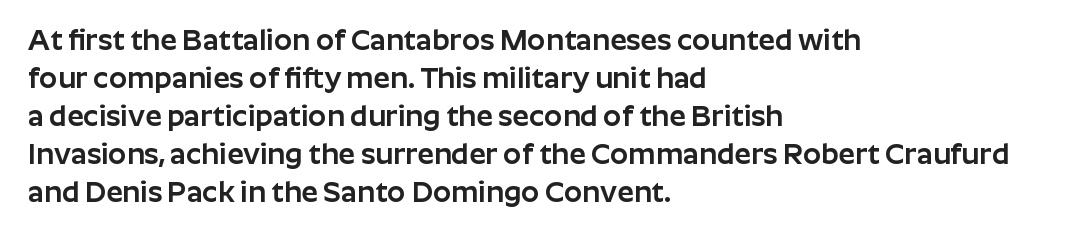
Nothing sits at the stroke ends, so this counts as sans-serif. Characters follow at the spacing the type designer built in. In terms of leading, this rendering sits right in the middle. Words float on clear page, feet unadorned. One-word summary of the alignment: left.
